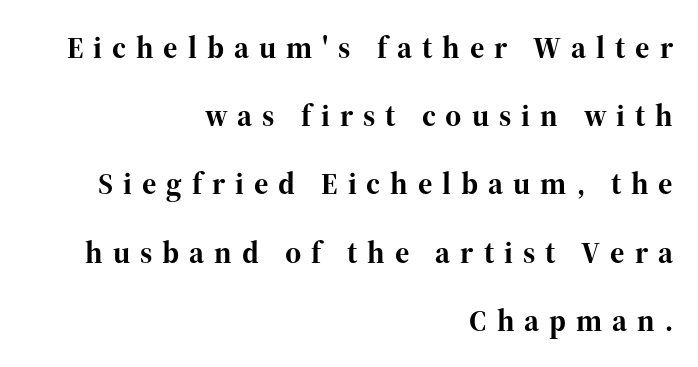
The font family rendered here belongs to the serif group. Vertical strokes here are truly vertical. Type without underlining. A flush-right, rag-left setting is used for this passage. Chunky letters — that's bold for sure.
